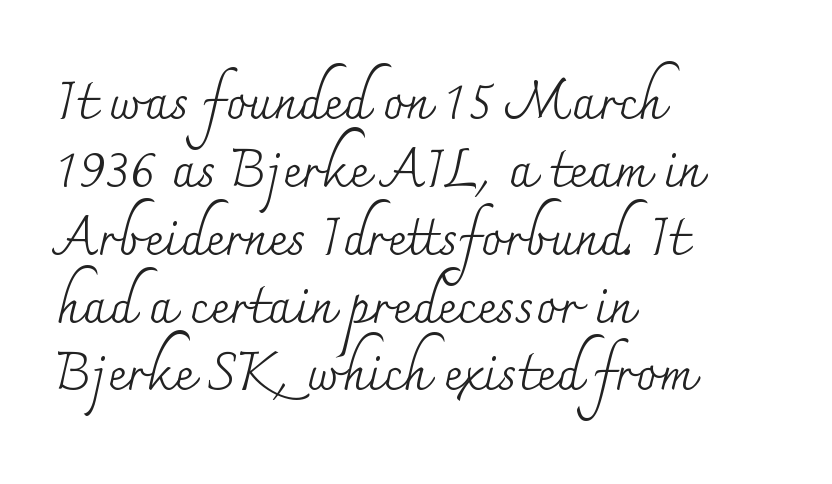
The image shows 53 px regular-weight serif type; set left-aligned, normal line spacing (1.28x), normal letter spacing, not underlined; medium stroke contrast and a small x-height.
